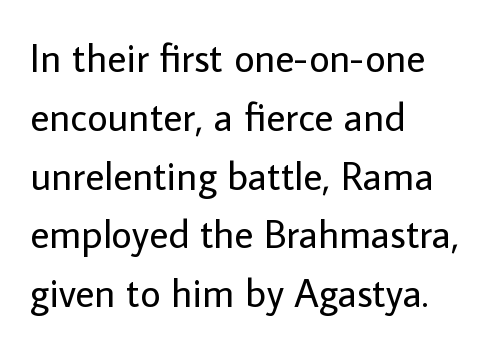
{"serif": "no", "italic": "no", "bold": "no", "weight": "regular", "width": "normal", "stroke_contrast": "low", "x_height": "medium", "monospaced": "no", "underline": "no", "align": "left", "line_spacing": "normal", "line_spacing_ratio": 1.47, "letter_spacing": "normal", "letter_spacing_em": 0.0, "glyph_px": 40}
